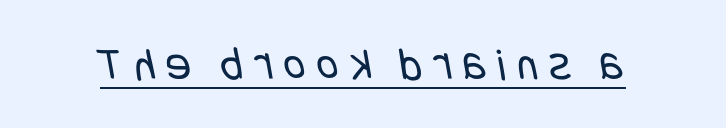
Words appear elongated and porous because spacing is wide. Stroke terminals: plain, sans-serif. Unbolded letterforms with no extra heft. Somebody hit Ctrl+U on this one — the words are underlined.
